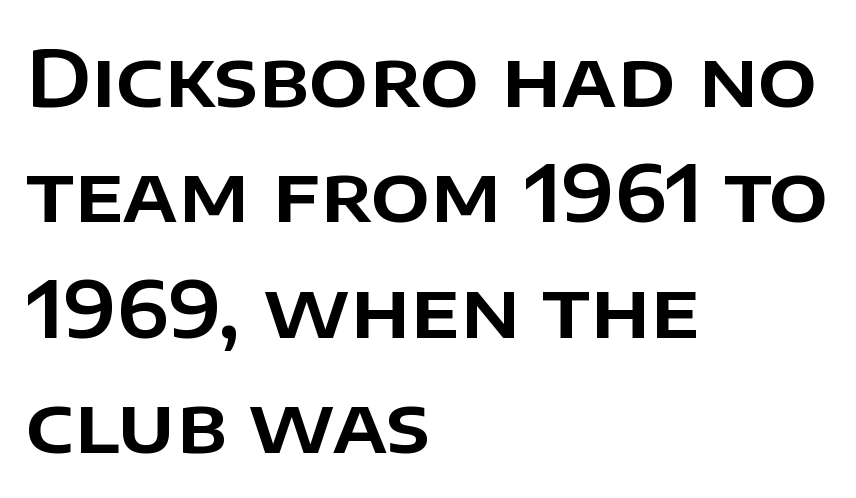
Q: Is the text italic (slanted)? A: No, it is upright.
Q: Is the typeface a serif or a sans-serif typeface? A: Sans-serif.
Q: Is the text underlined? A: No.
Q: How is the paragraph aligned? A: Left-aligned.
Q: Is the spacing between letters normal or unusually wide? A: Normal.
Q: Is the spacing between lines tight, normal or loose? A: Normal.
Q: Width (condensed, normal, or wide)? A: Normal.
Q: Stroke contrast? A: Low.
Q: x-height? A: Large.
Q: Monospaced? A: No.
